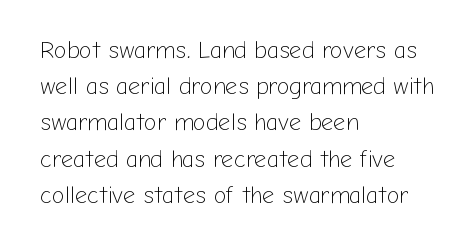
The image shows 24 px text type, upright; set left-aligned, normal line spacing (1.51x), normal letter spacing, not underlined.
